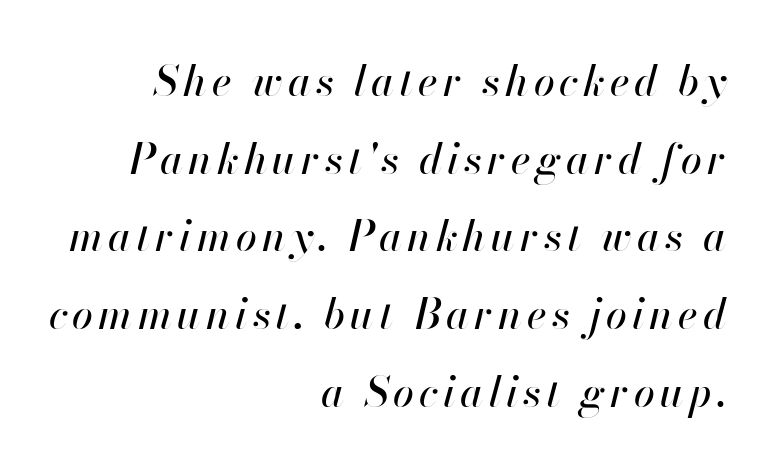
{"italic": "yes", "lean": "right", "slant_degrees": 13, "width": "normal", "stroke_contrast": "high", "x_height": "small", "monospaced": "no", "underline": "no", "align": "right", "line_spacing_ratio": 1.85, "glyph_px": 42}
